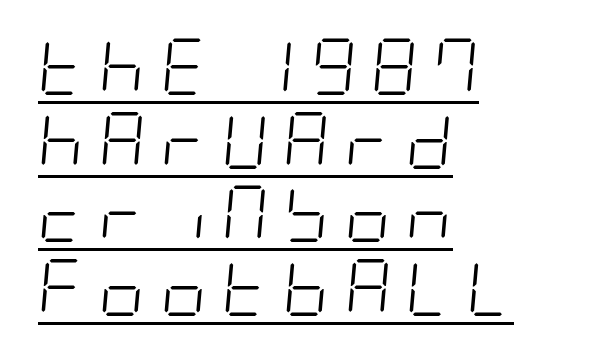
The letters are slanted; this is an italic face. This sample carries an underscore along the baseline area. The block of text has a typical density, with ordinary space between rows. One-word summary of the alignment: left. Stems here are at most as thick as an everyday book face.
